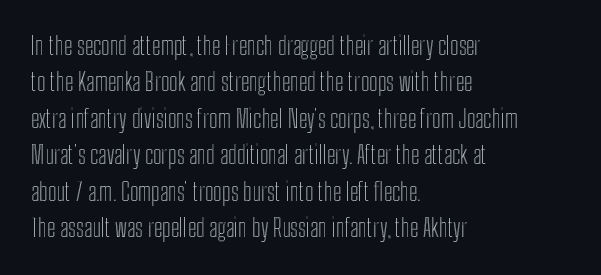
A normal amount of white space separates one row of letters from the next. Is there any slant? The stems are plumb. Nobody touched the tracking dial on this one. Quick note: underline off.
